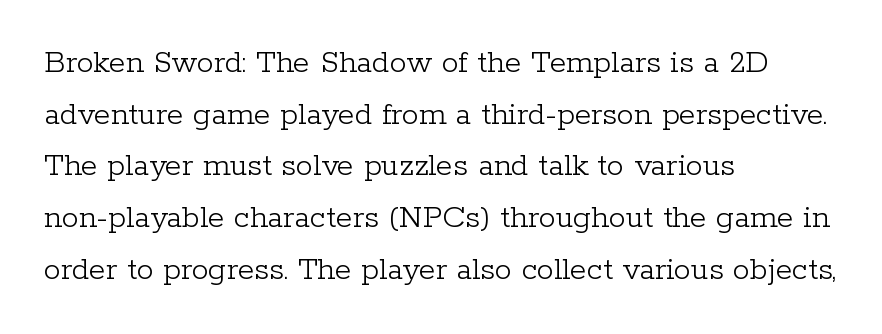
Vertically, the passage feels balanced, rows spaced as you'd expect. The face used here is rendered with its standard letterfit. The characters are drawn with everyday or finer stroke widths. Leftover space on each line is placed entirely after the last word.
